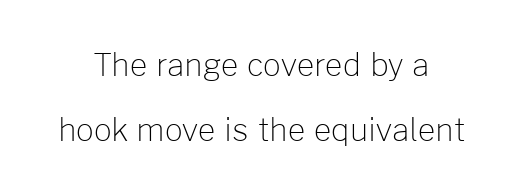
{"serif": "no", "italic": "no", "bold": "no", "weight": "light", "width": "normal", "stroke_contrast": "low", "x_height": "medium", "monospaced": "no", "underline": "no", "align": "center", "line_spacing": "loose", "line_spacing_ratio": 2.09, "letter_spacing": "normal", "letter_spacing_em": 0.0, "glyph_px": 31}
